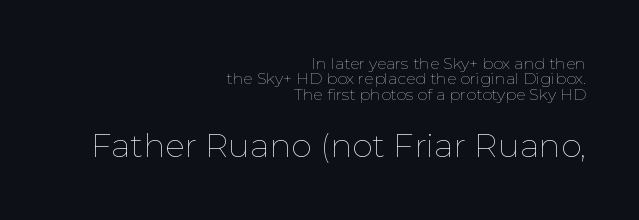
{"italic": "no", "bold": "no", "weight": "thin", "width": "normal", "stroke_contrast": "low", "x_height": "medium", "monospaced": "no", "underline": "no", "align": "right", "line_spacing": "tight", "line_spacing_ratio": 0.96, "letter_spacing": "normal", "letter_spacing_em": 0.0, "larger_block": "second", "size_ratio": 2.06, "glyph_px": 33}
